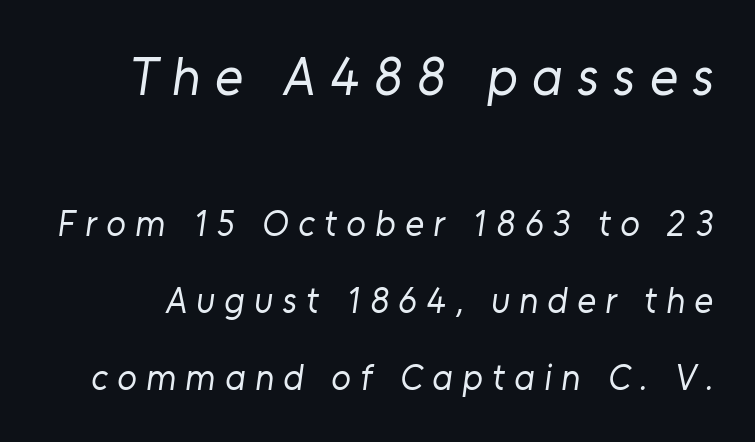
Q: Is the text bold? A: No.
Q: Is the typeface a serif or a sans-serif typeface? A: Sans-serif.
Q: Is the text underlined? A: No.
Q: Is the spacing between letters normal or unusually wide? A: Unusually wide.
Q: Is the spacing between lines tight, normal or loose? A: Loose.
Q: Which block of text is set in a larger size, the first (top) or the second (bottom)? A: The first (top) one.
Q: Width (condensed, normal, or wide)? A: Normal.
Q: Stroke contrast? A: Low.
Q: x-height? A: Medium.
Q: Monospaced? A: No.
